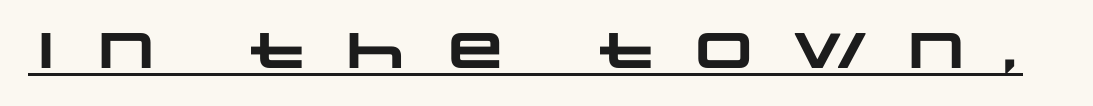
The image shows 50 px heavy, wide sans-serif type; set unusually wide letter spacing (+0.47 em), underlined; low stroke contrast and a large x-height.
